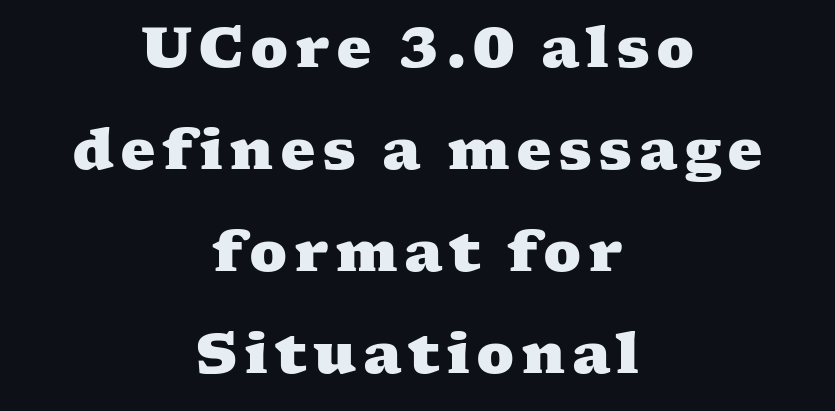
Small tapered or slab feet sit at the stroke ends, so this counts as serif. These lines stack symmetrically, like a column narrowing and widening about its center. Here the designer chose a conventional face with non-uniform glyph widths. The rendering uses a bold face; every stroke is thick and dark. The words here are not underlined.
